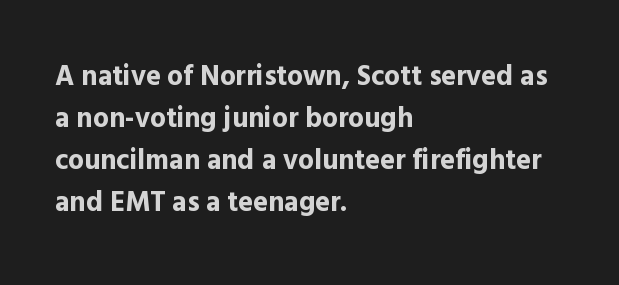
The baseline area is clear. The rendering uses a bold face; every stroke is thick and dark. Does the copy run flush right? No — it runs flush left. Nope, not italic — everything's standing straight. Letterform terminals end flat and unadorned throughout the passage. Spacing verdict: proportional, widths tailored to each character.
